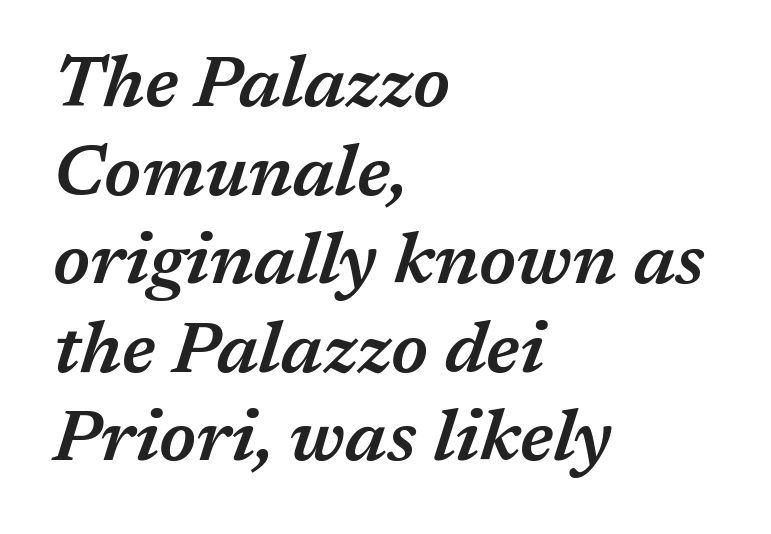
The image shows 72 px semibold type, italic (leaning right); set left-aligned, line spacing 1.23x, normal letter spacing, not underlined; medium stroke contrast and a medium x-height.
